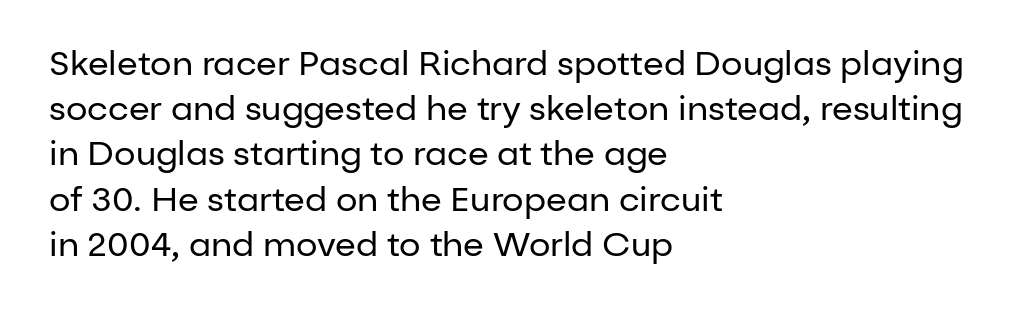
Each row of text sits above clean, open space. Note: no serifs on the glyphs. The passage shown is typed in a proportional face where columns would drift. Italic: no, the glyphs are upright roman. The face used here is rendered with its standard letterfit. Which margin do the lines hug? The left one — the right edge is uneven.
